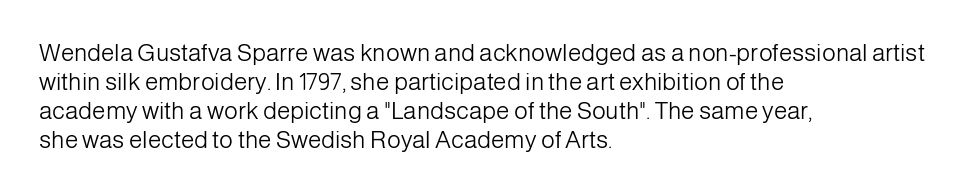
Q: Is the text bold? A: No.
Q: Is the text italic (slanted)? A: No, it is upright.
Q: Is the text underlined? A: No.
Q: How is the paragraph aligned? A: Left-aligned.
Q: Is the spacing between letters normal or unusually wide? A: Normal.
